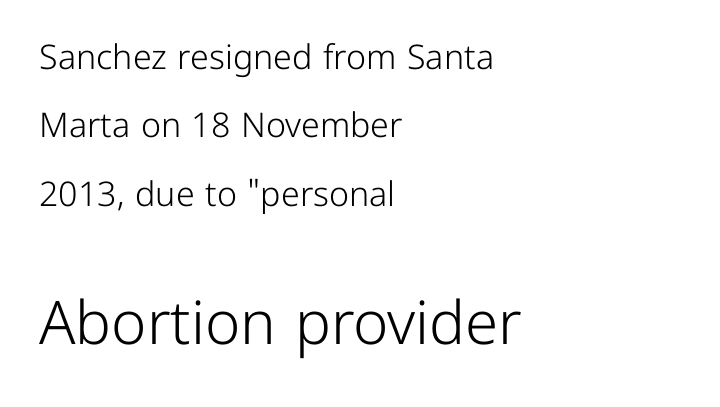
Q: Is the text bold? A: No.
Q: Is the text italic (slanted)? A: No, it is upright.
Q: Is the typeface a serif or a sans-serif typeface? A: Sans-serif.
Q: Is the text underlined? A: No.
Q: How is the paragraph aligned? A: Left-aligned.
Q: Is the spacing between letters normal or unusually wide? A: Normal.
Q: Is the spacing between lines tight, normal or loose? A: Loose.
Q: Which block of text is set in a larger size, the first (top) or the second (bottom)? A: The second (bottom) one.
Q: Width (condensed, normal, or wide)? A: Normal.
Q: Stroke contrast? A: Low.
Q: x-height? A: Medium.
Q: Monospaced? A: No.
